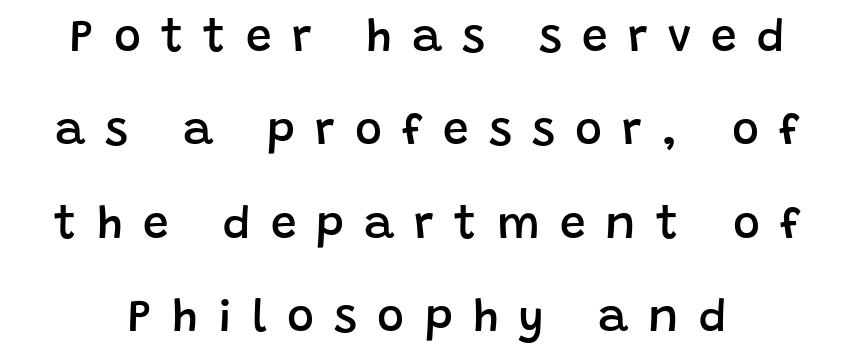
Q: Is the text bold? A: Semi-bold.
Q: Is the text italic (slanted)? A: No, it is upright.
Q: Is the typeface a serif or a sans-serif typeface? A: Sans-serif.
Q: Is the text underlined? A: No.
Q: Is the spacing between letters normal or unusually wide? A: Unusually wide.
Q: Is the spacing between lines tight, normal or loose? A: Loose.
Q: Width (condensed, normal, or wide)? A: Normal.
Q: Stroke contrast? A: Low.
Q: x-height? A: Large.
Q: Monospaced? A: No.
